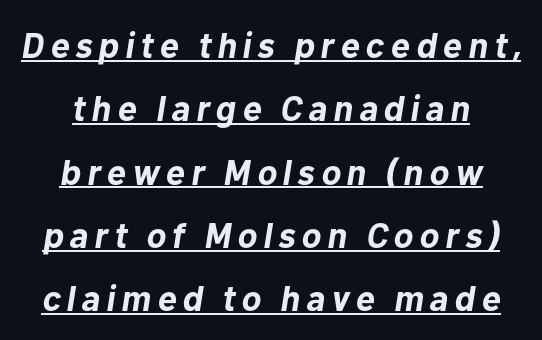
In terms of weight, the rendering is a true, heavy bold. Observe the lean: these are italic letterforms. Line starts and ends both wander, symmetrically. A typographer would call this underscored text. Do the characters align in a grid? No, the font is proportional.
